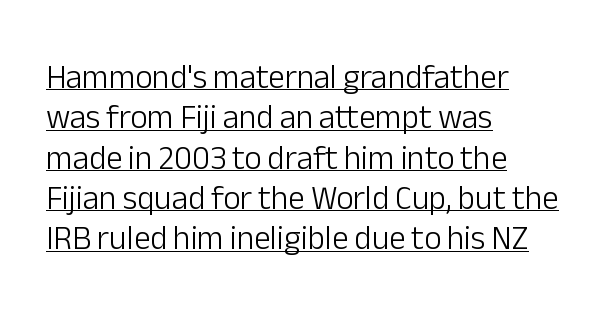
Q: Is the text bold? A: No.
Q: Is the text italic (slanted)? A: No, it is upright.
Q: Is the typeface a serif or a sans-serif typeface? A: Sans-serif.
Q: Is the text underlined? A: Yes.
Q: How is the paragraph aligned? A: Left-aligned.
Q: Is the spacing between letters normal or unusually wide? A: Normal.
Q: Width (condensed, normal, or wide)? A: Normal.
Q: Stroke contrast? A: Low.
Q: x-height? A: Medium.
Q: Monospaced? A: No.
